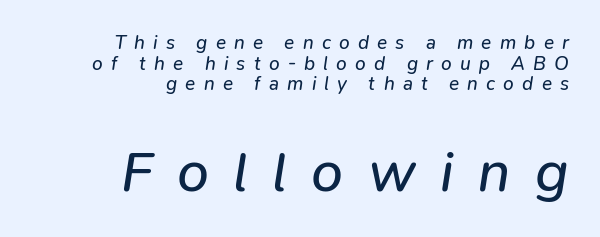
The image shows 57 px regular-weight type, italic (leaning right); set right-aligned, tight line spacing (1.09x), unusually wide letter spacing (+0.43 em), not underlined; the second (bottom) block is 3.0x larger; low stroke contrast and a medium x-height.
